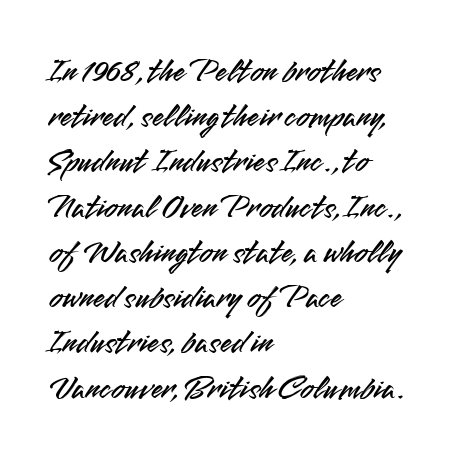
Q: Is the text italic (slanted)? A: Yes.
Q: Is the typeface a serif or a sans-serif typeface? A: Sans-serif.
Q: Is the text underlined? A: No.
Q: How is the paragraph aligned? A: Left-aligned.
Q: Is the spacing between letters normal or unusually wide? A: Normal.
Q: Is the spacing between lines tight, normal or loose? A: Normal.
Q: Width (condensed, normal, or wide)? A: Normal.
Q: Stroke contrast? A: Medium.
Q: x-height? A: Small.
Q: Monospaced? A: No.
